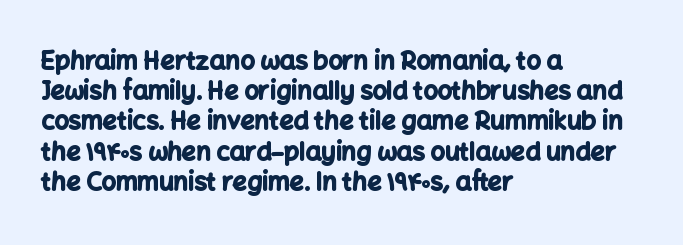
The image shows 25 px bold type, upright; set left-aligned, line spacing 1.21x, normal letter spacing, not underlined.
